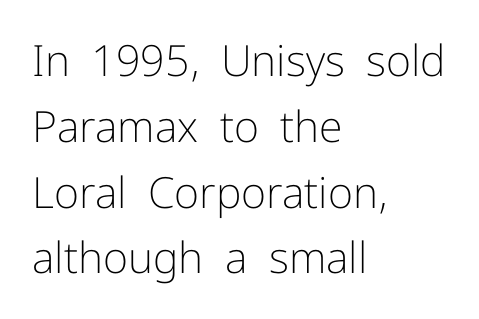
{"serif": "no", "italic": "no", "bold": "no", "weight": "light", "width": "normal", "stroke_contrast": "low", "x_height": "medium", "monospaced": "no", "underline": "no", "align": "left", "line_spacing": "normal", "line_spacing_ratio": 1.53, "letter_spacing": "normal", "letter_spacing_em": 0.0, "glyph_px": 43}
